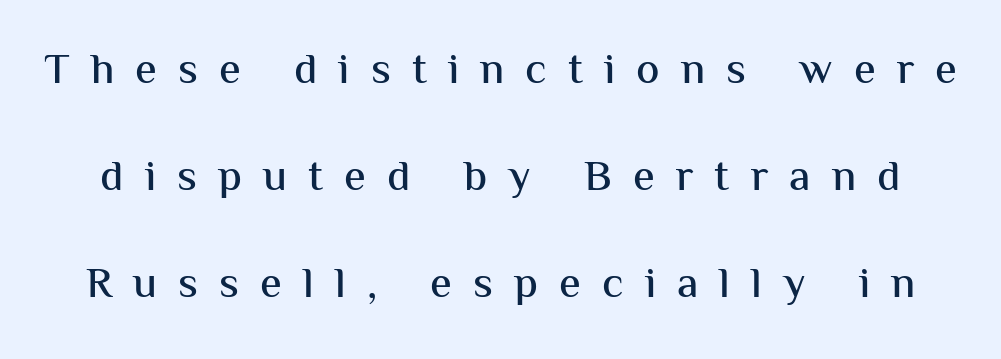
The image shows 44 px sans-serif type, upright; set loose line spacing (2.43x), unusually wide letter spacing (+0.48 em), not underlined; medium stroke contrast and a medium x-height.
